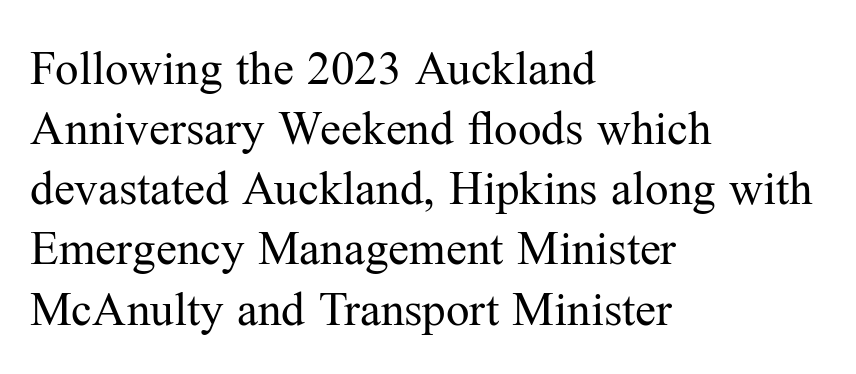
Q: Is the text bold? A: No.
Q: Is the text italic (slanted)? A: No, it is upright.
Q: Is the typeface a serif or a sans-serif typeface? A: Serif.
Q: Is the text underlined? A: No.
Q: How is the paragraph aligned? A: Left-aligned.
Q: Is the spacing between letters normal or unusually wide? A: Normal.
Q: Is the spacing between lines tight, normal or loose? A: Normal.
Q: Width (condensed, normal, or wide)? A: Normal.
Q: Stroke contrast? A: Medium.
Q: x-height? A: Medium.
Q: Monospaced? A: No.
